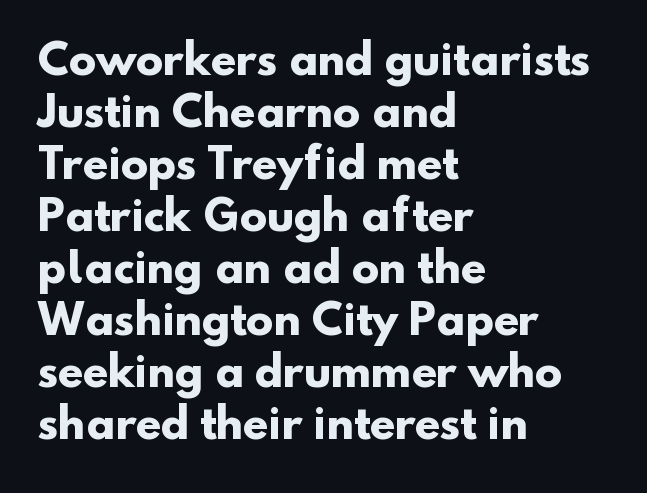
Are there feet on the stems? There aren't — it's a sans. The line texture is even and compact thanks to regular tracking. The typesetting leans heavy: a genuine bold. Horizontal bands of white between lines are of average thickness. These lines stack with their left ends in a neat column. Glance below the letters and you will spot only blank space.
